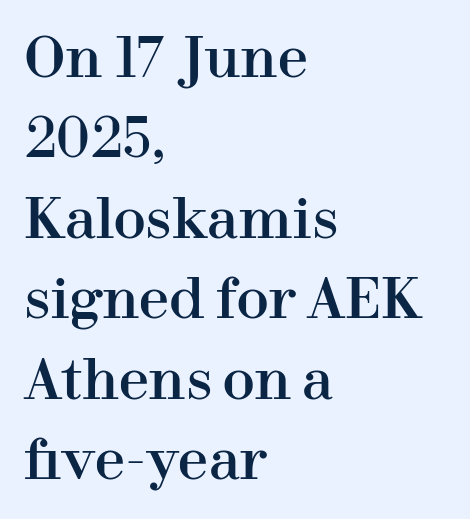
{"serif": "yes", "italic": "no", "width": "normal", "stroke_contrast": "high", "x_height": "medium", "monospaced": "no", "underline": "no", "align": "left", "line_spacing": "normal", "line_spacing_ratio": 1.49, "letter_spacing": "normal", "letter_spacing_em": 0.0, "glyph_px": 54}
